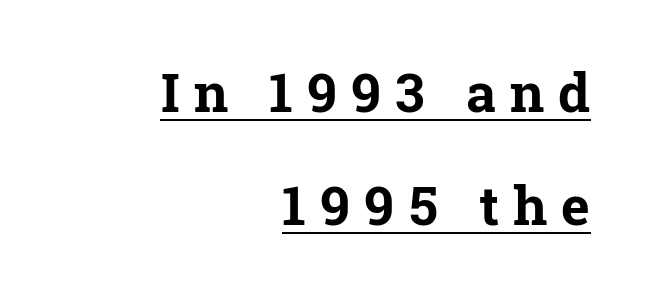
The image shows 54 px bold serif type, upright; set right-aligned, loose line spacing (2.09x), unusually wide letter spacing (+0.26 em), underlined; low stroke contrast and a medium x-height.
